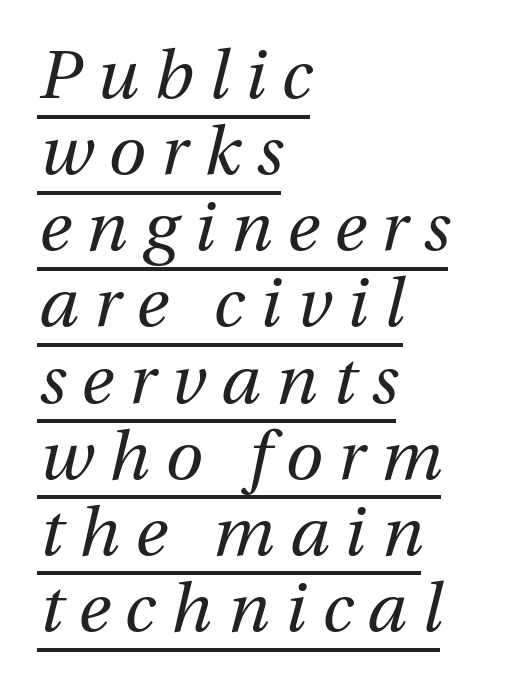
The image shows 68 px regular-weight type, italic (leaning right); set left-aligned, tight line spacing (1.12x), unusually wide letter spacing (+0.23 em), underlined; medium stroke contrast and a medium x-height.
